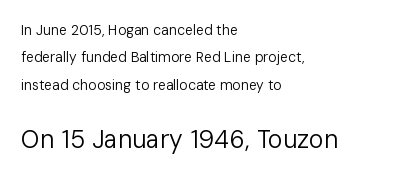
{"italic": "no", "bold": "no", "underline": "no", "align": "left", "line_spacing": "loose", "line_spacing_ratio": 1.95, "letter_spacing": "normal", "letter_spacing_em": 0.0, "larger_block": "second", "size_ratio": 1.79, "glyph_px": 25}
